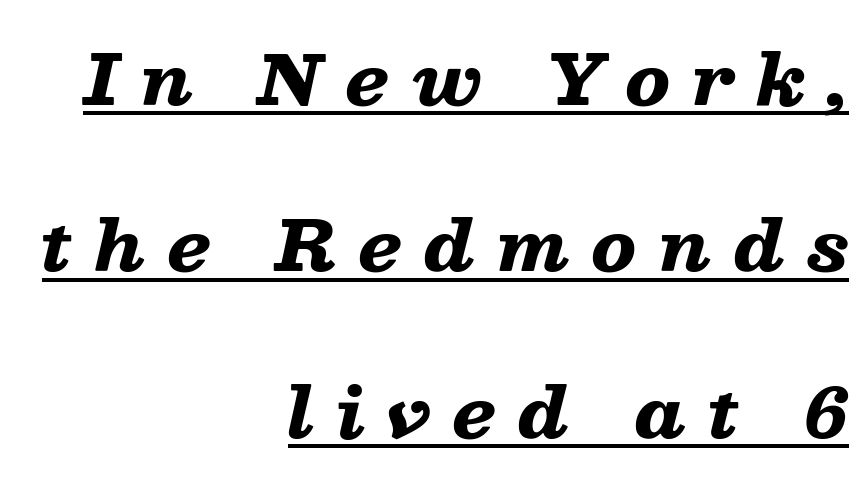
The image shows 69 px heavy, wide type, italic (leaning right); set right-aligned, loose line spacing (2.41x), unusually wide letter spacing (+0.32 em), underlined; low stroke contrast and a medium x-height.
